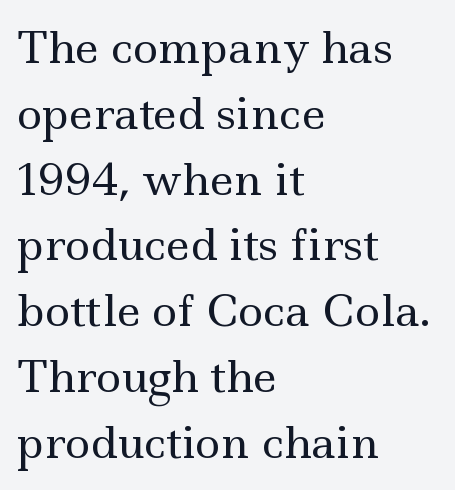
The letters sit at their default tracking, neither squeezed nor spread. The glyphs in this specimen are seriffed. The passage shown is typed in a proportional face where columns would drift. No chunkiness to these letters — they're not bold. Is there much room between lines? A standard amount, neither cramped nor airy. A bare baseline throughout the passage.
